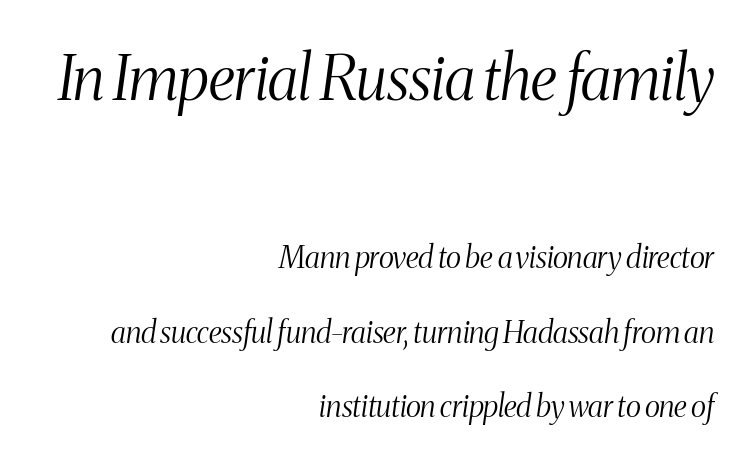
This sample is right-justified, so line beginnings fall wherever the words allow. Each letter keeps its own natural width here, so spacing adapts to shape. Look at the tracking — it's just the regular setting, nothing added. Two sizes are in play, and the larger belongs to the first block. These lines were composed using italics. The baseline area is clear.
